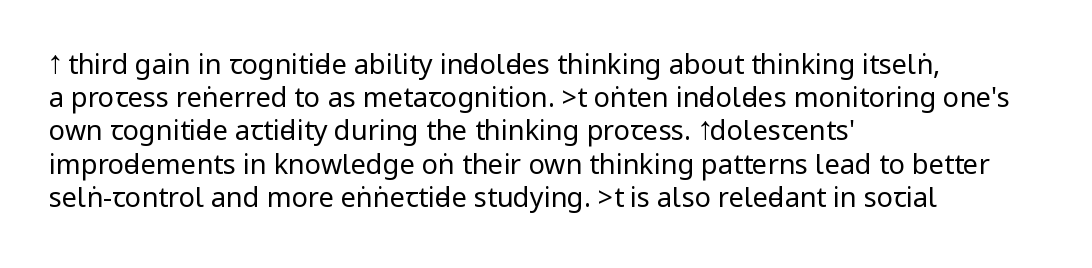
{"italic": "no", "bold": "no", "underline": "no", "align": "left", "line_spacing_ratio": 1.23, "letter_spacing": "normal", "letter_spacing_em": 0.0, "glyph_px": 27}
